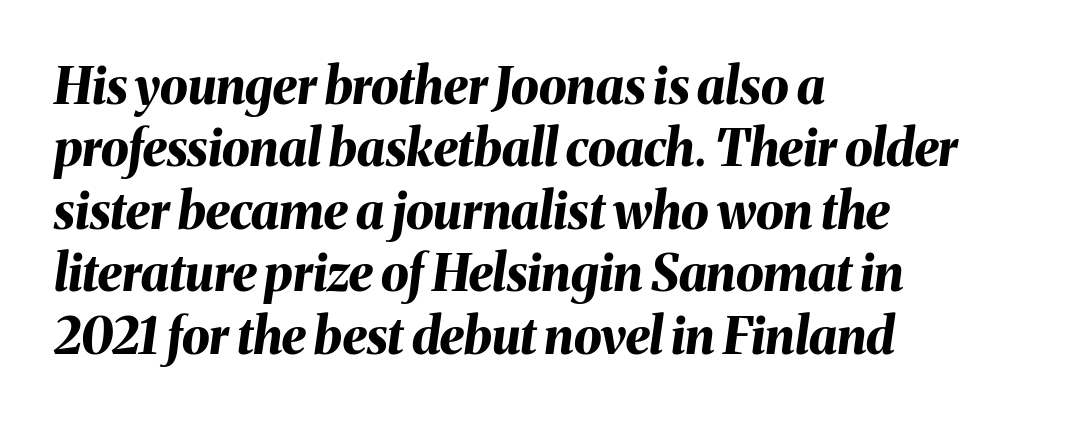
A typesetter would call this proportional, since set widths differ per character. The text block is weighted toward the left margin, trailing off unevenly rightward. Looking at the ascenders, they clearly lean. Type without underlining. Vertically, the passage feels balanced, rows spaced as you'd expect.
